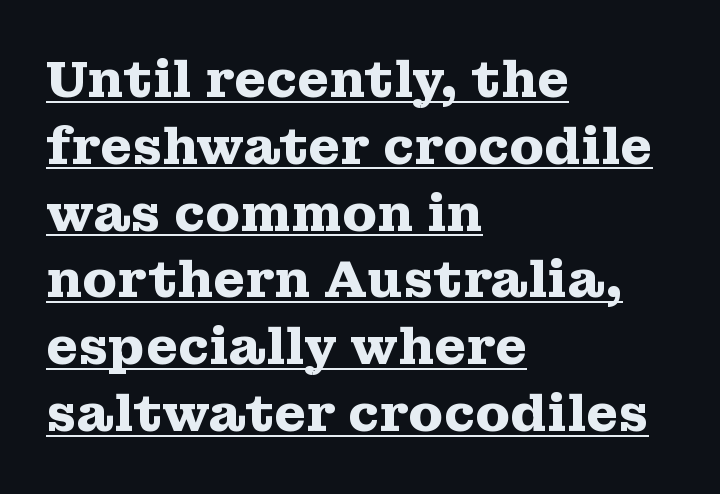
Spacing between characters is what you'd get straight out of the box. Does the weight exceed regular? Yes, all the way to bold. Each letter keeps its own natural width here, so spacing adapts to shape. Honestly, the underline is the first thing you notice here.
